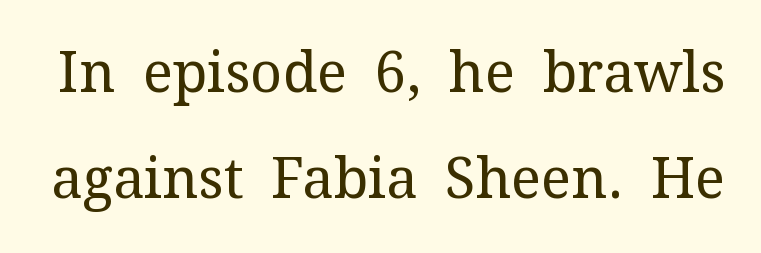
The image shows 56 px regular-weight serif type, upright; set loose line spacing (1.9x), normal letter spacing, not underlined; medium stroke contrast and a medium x-height.
